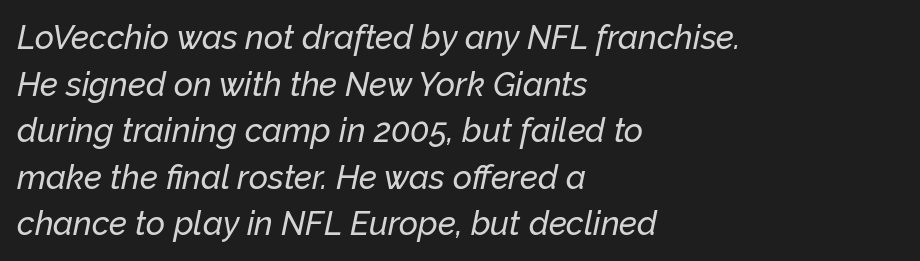
Observe the ordinary spacing: letters are neighbours, not strangers. The rendering anchors every line to the left-hand side. Check the space under the baseline: it is left empty. The passage shown is typed in a proportional face where columns would drift. The typography opts for an oblique posture over an upright one. A normal amount of white space separates one row of letters from the next.
